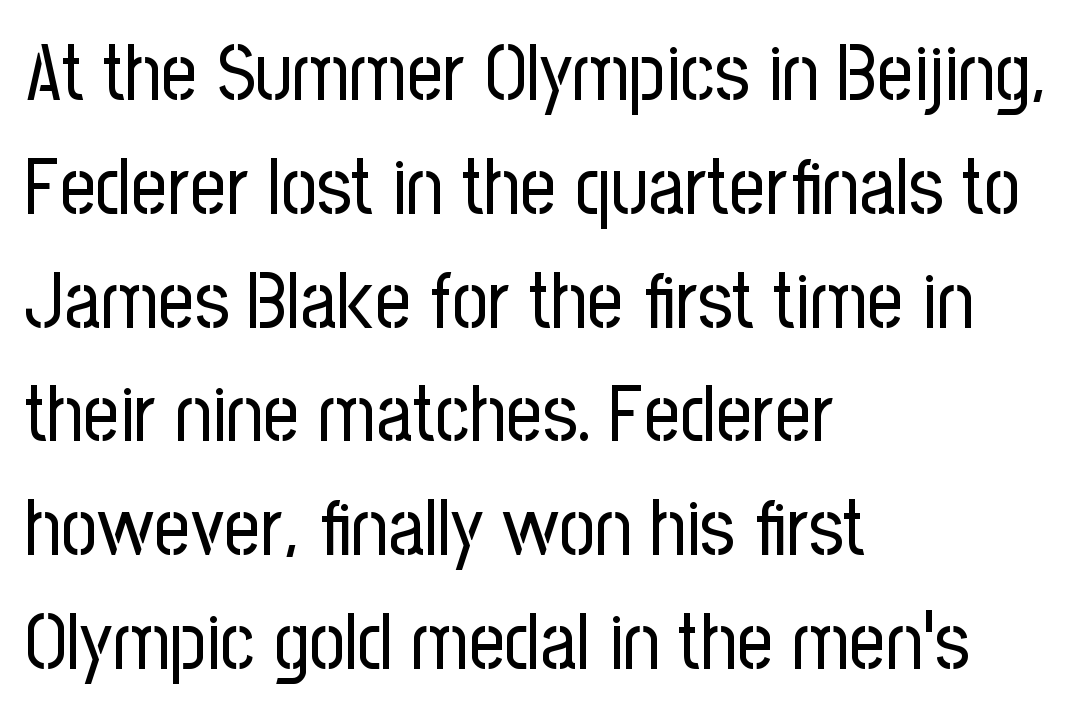
These lines are set flush left with a ragged right edge. The words here are not underlined. This sample uses a sans-serif face. No letter is thick-stroked: the sample isn't bold. The leading is moderate, giving the passage an even texture. In terms of posture, this sample is upright.
